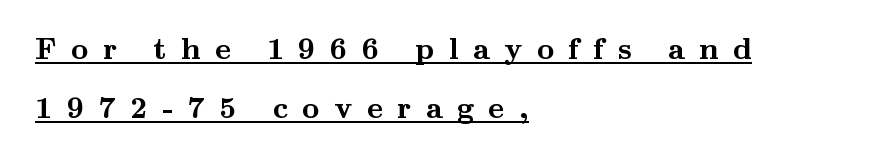
Q: Is the text bold? A: Yes.
Q: Is the text italic (slanted)? A: No, it is upright.
Q: Is the typeface a serif or a sans-serif typeface? A: Serif.
Q: Is the text underlined? A: Yes.
Q: How is the paragraph aligned? A: Left-aligned.
Q: Is the spacing between letters normal or unusually wide? A: Unusually wide.
Q: Is the spacing between lines tight, normal or loose? A: Loose.
Q: Width (condensed, normal, or wide)? A: Wide.
Q: Stroke contrast? A: Medium.
Q: x-height? A: Small.
Q: Monospaced? A: No.
